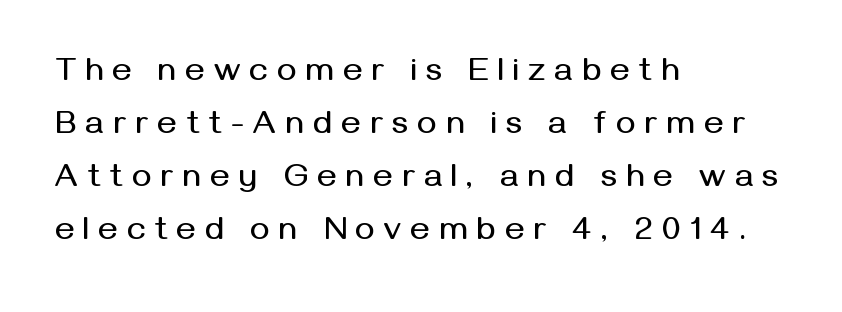
The image shows 33 px sans-serif type, upright; set left-aligned, normal line spacing (1.61x), unusually wide letter spacing (+0.28 em), not underlined; medium stroke contrast and a medium x-height.
